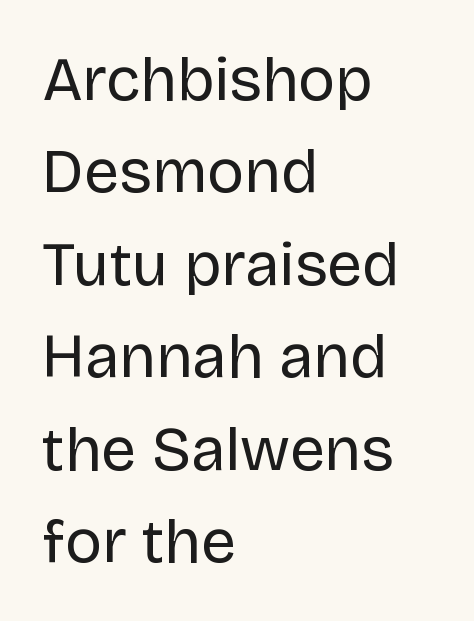
Character widths vary here, with narrow letters taking less room than wide ones. The lettering holds an erect, upright posture throughout. These lines are composed in type without serifs. Each new line begins a customary step beneath the previous one.
